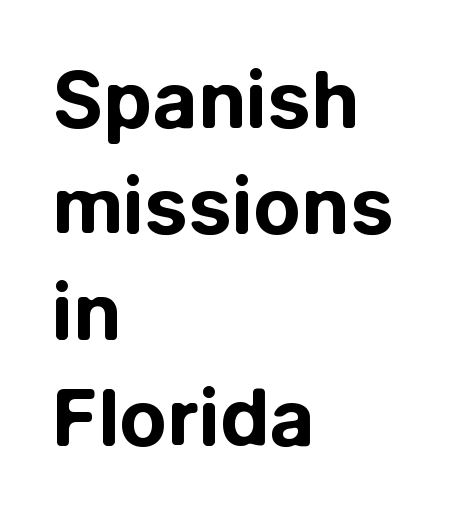
{"serif": "no", "italic": "no", "bold": "yes", "weight": "bold", "width": "normal", "stroke_contrast": "low", "x_height": "medium", "monospaced": "no", "underline": "no", "align": "left", "line_spacing": "normal", "line_spacing_ratio": 1.36, "letter_spacing": "normal", "letter_spacing_em": 0.0, "glyph_px": 78}
